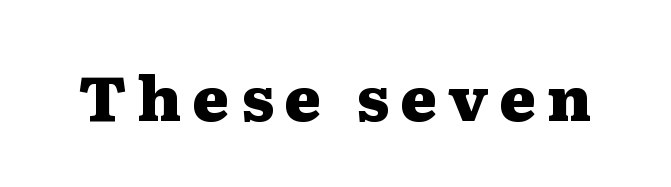
Letters rest on an invisible, unmarked baseline. Each glyph is drawn with heavy, bold strokes. You could not count columns in this text — the font is proportionally spaced. When letters stand straight like this, we call the style roman or upright. This rendering employs a face with finishing strokes, i.e., a serif.
